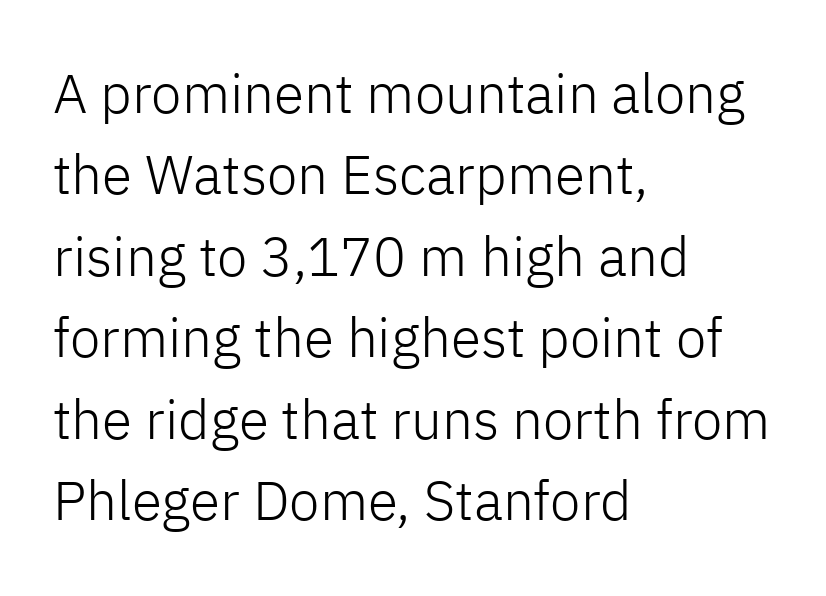
{"serif": "no", "italic": "no", "bold": "no", "weight": "light", "width": "normal", "stroke_contrast": "low", "x_height": "medium", "monospaced": "no", "underline": "no", "align": "left", "line_spacing": "normal", "line_spacing_ratio": 1.48, "letter_spacing": "normal", "letter_spacing_em": 0.0, "glyph_px": 55}
